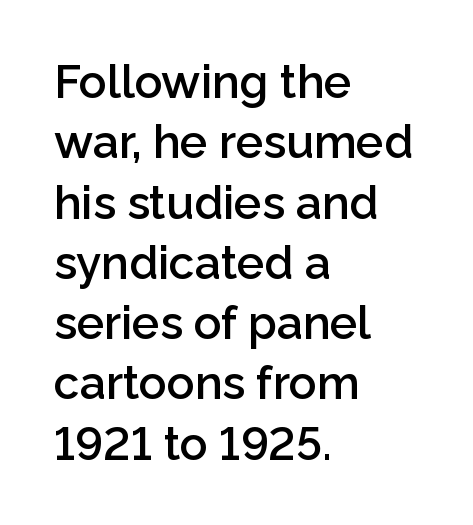
Q: Is the text bold? A: Semi-bold.
Q: Is the text italic (slanted)? A: No, it is upright.
Q: Is the typeface a serif or a sans-serif typeface? A: Sans-serif.
Q: Is the text underlined? A: No.
Q: How is the paragraph aligned? A: Left-aligned.
Q: Is the spacing between letters normal or unusually wide? A: Normal.
Q: Is the spacing between lines tight, normal or loose? A: Normal.
Q: Width (condensed, normal, or wide)? A: Normal.
Q: Stroke contrast? A: Low.
Q: x-height? A: Medium.
Q: Monospaced? A: No.
